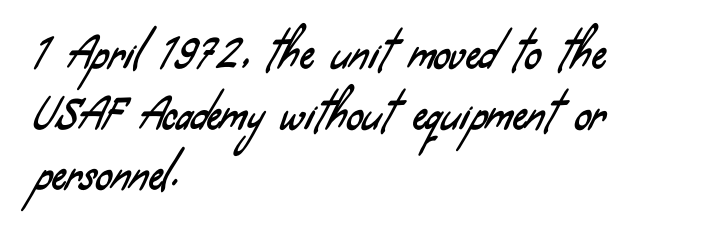
{"serif": "no", "width": "condensed", "stroke_contrast": "low", "x_height": "small", "monospaced": "no", "underline": "no", "align": "left", "line_spacing": "normal", "line_spacing_ratio": 1.48, "letter_spacing": "normal", "letter_spacing_em": 0.0, "glyph_px": 41}
